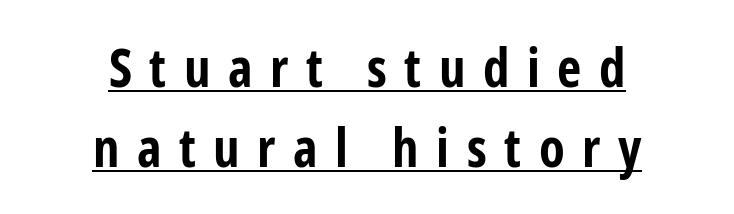
The image shows 53 px bold, condensed sans-serif type, upright; set centered, normal line spacing (1.51x), unusually wide letter spacing (+0.33 em), underlined; low stroke contrast and a medium x-height.
